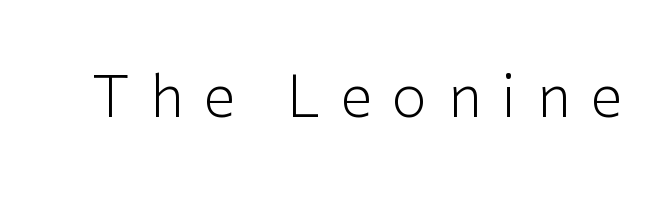
Q: Is the text bold? A: No.
Q: Is the text italic (slanted)? A: No, it is upright.
Q: Is the typeface a serif or a sans-serif typeface? A: Sans-serif.
Q: Is the text underlined? A: No.
Q: Is the spacing between letters normal or unusually wide? A: Unusually wide.
Q: Width (condensed, normal, or wide)? A: Normal.
Q: Stroke contrast? A: Low.
Q: x-height? A: Medium.
Q: Monospaced? A: No.
